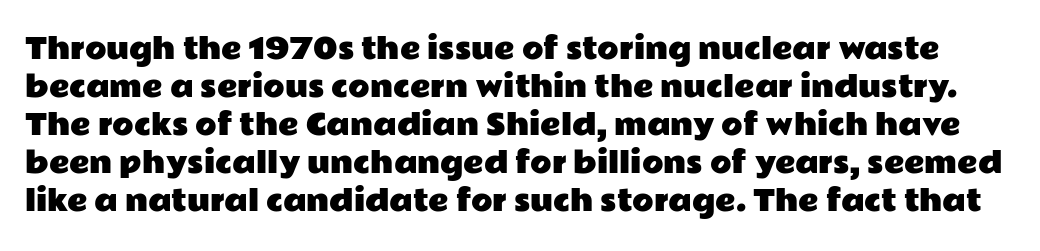
The image shows 28 px wide sans-serif type, upright; set normal line spacing (1.36x), normal letter spacing, not underlined; low stroke contrast and a medium x-height.
